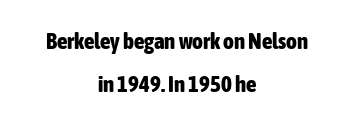
Q: Is the text bold? A: Yes.
Q: Is the text italic (slanted)? A: No, it is upright.
Q: Is the text underlined? A: No.
Q: How is the paragraph aligned? A: Centered.
Q: Is the spacing between letters normal or unusually wide? A: Normal.
